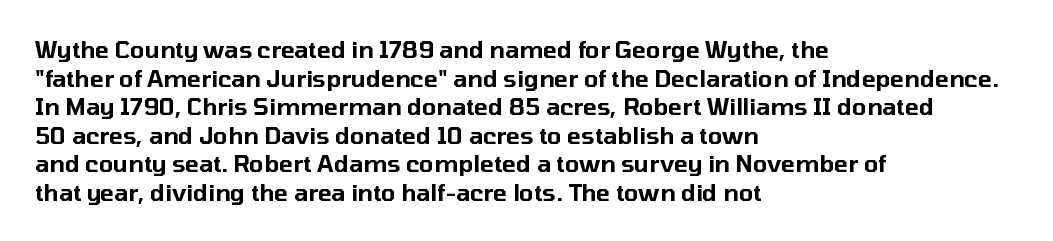
The image shows 23 px text type, upright; set left-aligned, line spacing 1.24x, normal letter spacing, not underlined.
